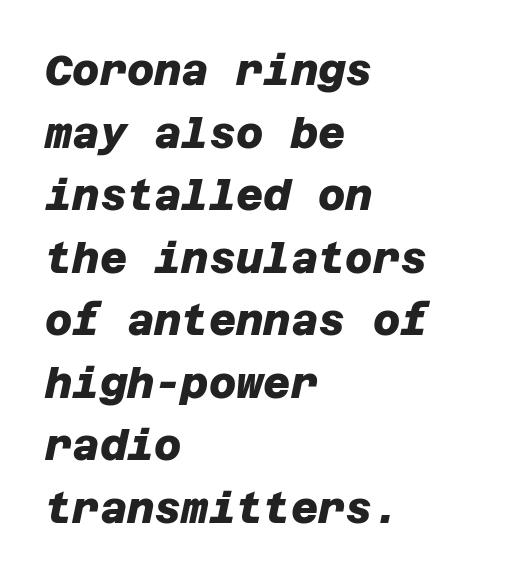
{"serif": "no", "bold": "yes", "weight": "heavy", "width": "normal", "stroke_contrast": "low", "x_height": "large", "underline": "no", "align": "left", "line_spacing": "normal", "line_spacing_ratio": 1.49, "letter_spacing": "normal", "letter_spacing_em": 0.0, "glyph_px": 42}
